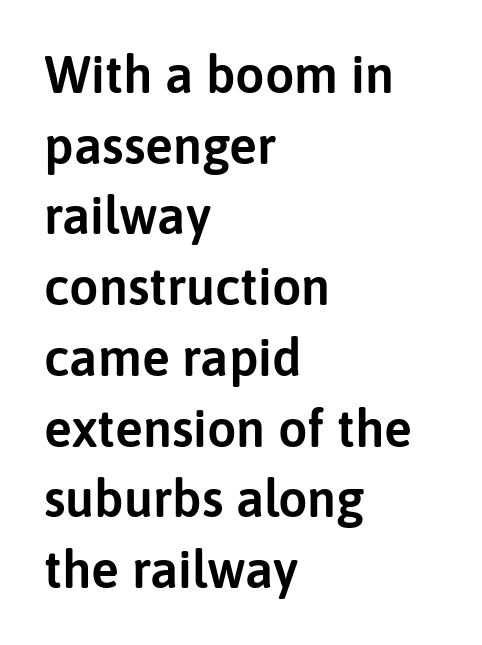
The image shows 52 px sans-serif type, upright; set left-aligned, normal line spacing (1.36x), normal letter spacing, not underlined; low stroke contrast and a medium x-height.
